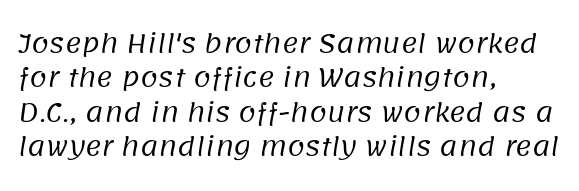
The paragraph shown leans on its left margin. The baseline area is clear. Stroke thickness stays within the range of a standard reading face or lighter. Summary of vertical rhythm: regular, with standard interline spacing. The horizontal fit of the characters is conventional and even.
